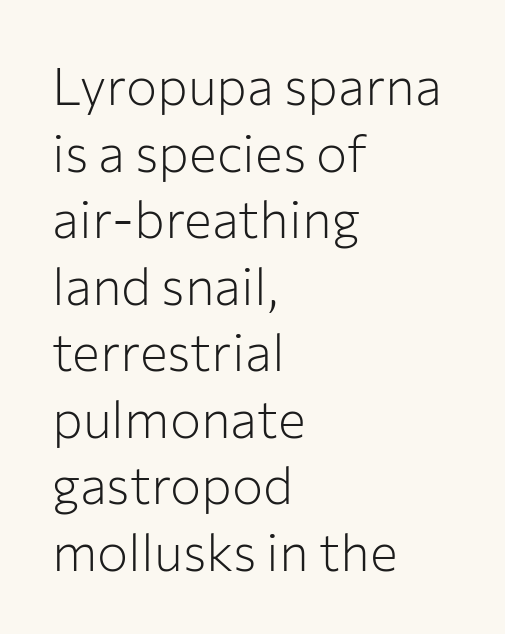
{"serif": "no", "italic": "no", "bold": "no", "weight": "light", "width": "normal", "stroke_contrast": "low", "x_height": "medium", "monospaced": "no", "underline": "no", "align": "left", "line_spacing": "normal", "line_spacing_ratio": 1.28, "letter_spacing": "normal", "letter_spacing_em": 0.0, "glyph_px": 52}
